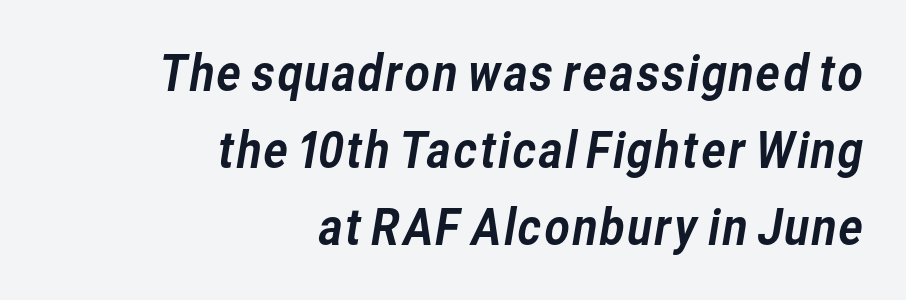
The image shows 49 px sans-serif type; set right-aligned, normal line spacing (1.57x), normal letter spacing, not underlined; low stroke contrast and a medium x-height.
